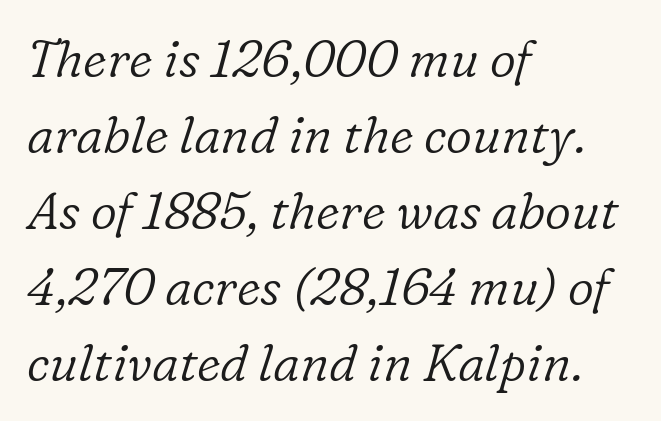
Q: Is the text bold? A: No.
Q: Is the text italic (slanted)? A: Yes, it leans right by about 16 degrees.
Q: Is the typeface a serif or a sans-serif typeface? A: Serif.
Q: Is the text underlined? A: No.
Q: How is the paragraph aligned? A: Left-aligned.
Q: Is the spacing between letters normal or unusually wide? A: Normal.
Q: Is the spacing between lines tight, normal or loose? A: Normal.
Q: Width (condensed, normal, or wide)? A: Normal.
Q: Stroke contrast? A: Low.
Q: x-height? A: Medium.
Q: Monospaced? A: No.
